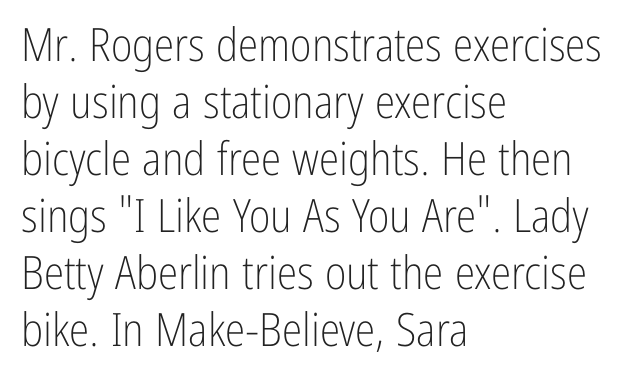
{"serif": "no", "italic": "no", "bold": "no", "weight": "light", "width": "condensed", "stroke_contrast": "low", "x_height": "medium", "monospaced": "no", "underline": "no", "align": "left", "line_spacing_ratio": 1.24, "letter_spacing": "normal", "letter_spacing_em": 0.0, "glyph_px": 46}
